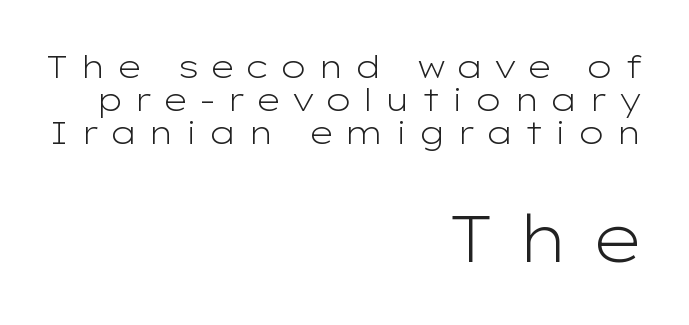
The area under the type is left untouched. In terms of posture, this sample is upright. What kind of face is this? One without serifs — a sans. Unbolded letterforms with no extra heft. The rendering inserts visible extra space after every character.
